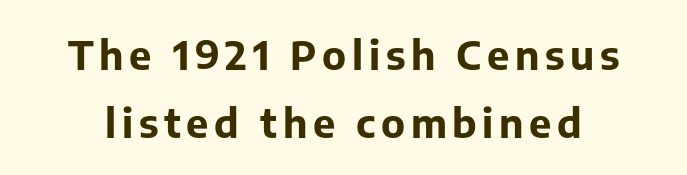
The image shows 40 px bold sans-serif type, upright; set normal line spacing (1.69x), not underlined; low stroke contrast and a medium x-height.
